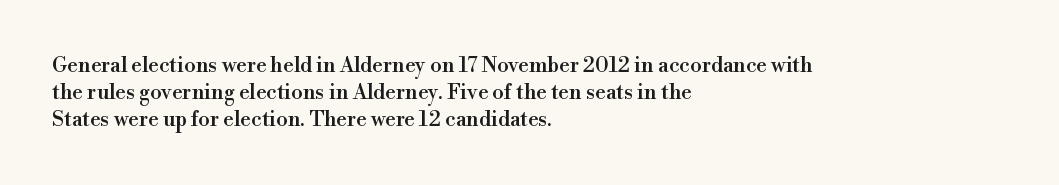
Q: Is the text italic (slanted)? A: No, it is upright.
Q: Is the text underlined? A: No.
Q: How is the paragraph aligned? A: Left-aligned.
Q: Is the spacing between letters normal or unusually wide? A: Normal.
Q: Is the spacing between lines tight, normal or loose? A: Normal.
